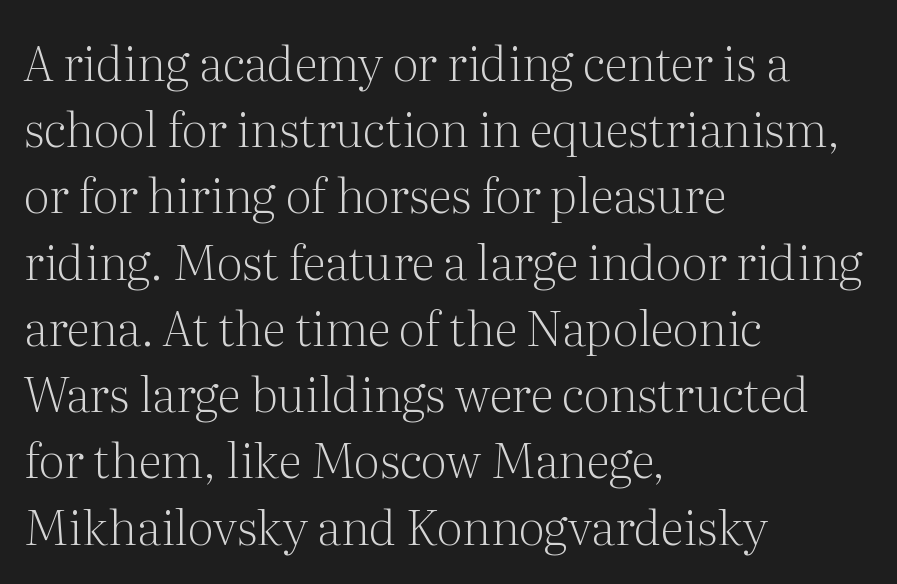
The image shows 48 px light serif type, upright; set left-aligned, normal line spacing (1.38x), normal letter spacing, not underlined; medium stroke contrast and a medium x-height.
